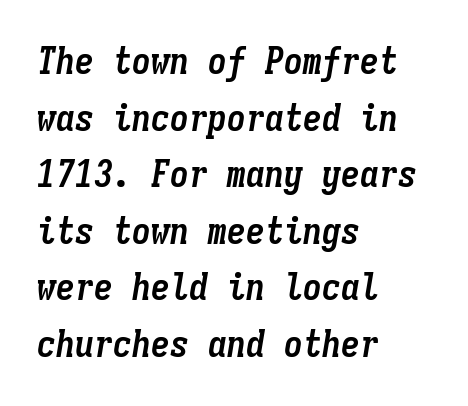
The image shows 38 px semibold, condensed type, italic (leaning right), monospaced; set left-aligned, normal line spacing (1.49x), normal letter spacing, not underlined; low stroke contrast and a medium x-height.
